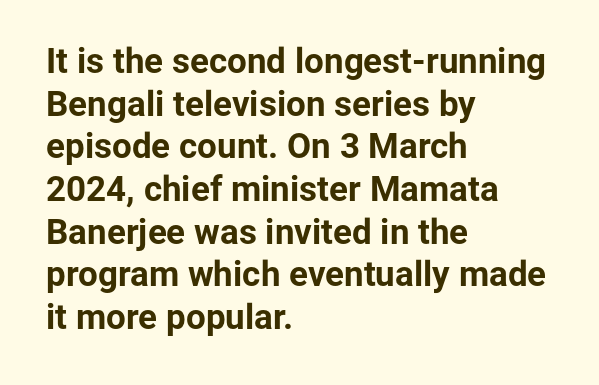
Q: Is the text bold? A: Yes.
Q: Is the text italic (slanted)? A: No, it is upright.
Q: Is the typeface a serif or a sans-serif typeface? A: Sans-serif.
Q: Is the text underlined? A: No.
Q: How is the paragraph aligned? A: Left-aligned.
Q: Is the spacing between letters normal or unusually wide? A: Normal.
Q: Width (condensed, normal, or wide)? A: Normal.
Q: Stroke contrast? A: Low.
Q: x-height? A: Medium.
Q: Monospaced? A: No.
